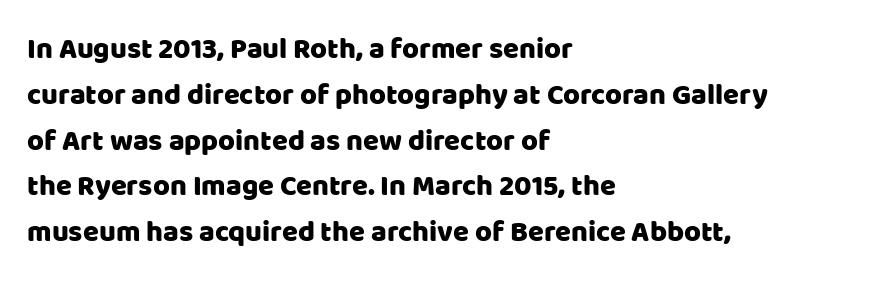
{"serif": "no", "italic": "no", "width": "normal", "stroke_contrast": "low", "x_height": "large", "monospaced": "no", "underline": "no", "align": "left", "line_spacing": "normal", "line_spacing_ratio": 1.58, "letter_spacing": "normal", "letter_spacing_em": 0.0, "glyph_px": 29}
